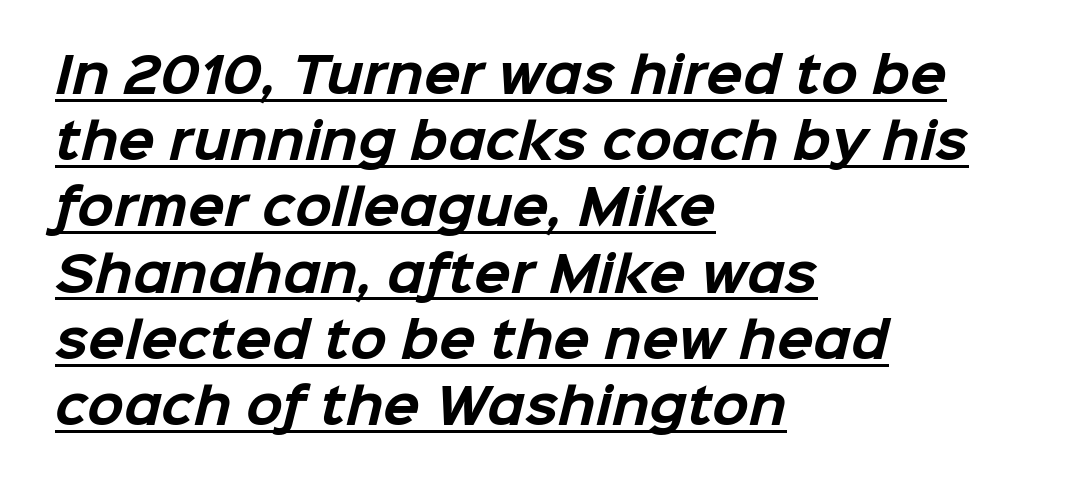
The image shows 48 px bold sans-serif type; set left-aligned, normal line spacing (1.38x), normal letter spacing, underlined; low stroke contrast and a medium x-height.
